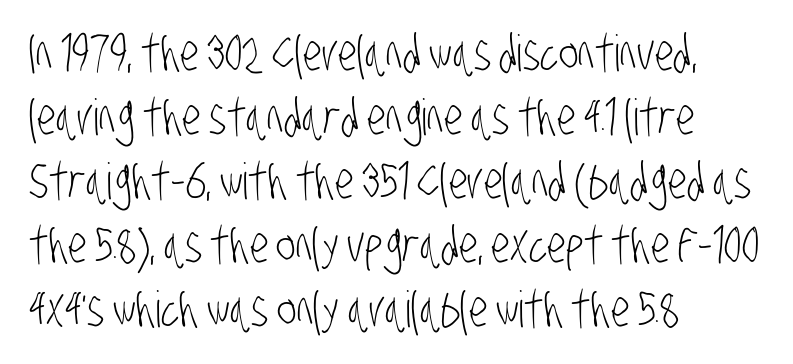
{"serif": "no", "bold": "no", "weight": "light", "width": "condensed", "stroke_contrast": "low", "x_height": "large", "monospaced": "no", "underline": "no", "align": "left", "line_spacing": "normal", "line_spacing_ratio": 1.28, "letter_spacing": "normal", "letter_spacing_em": 0.0, "glyph_px": 50}
